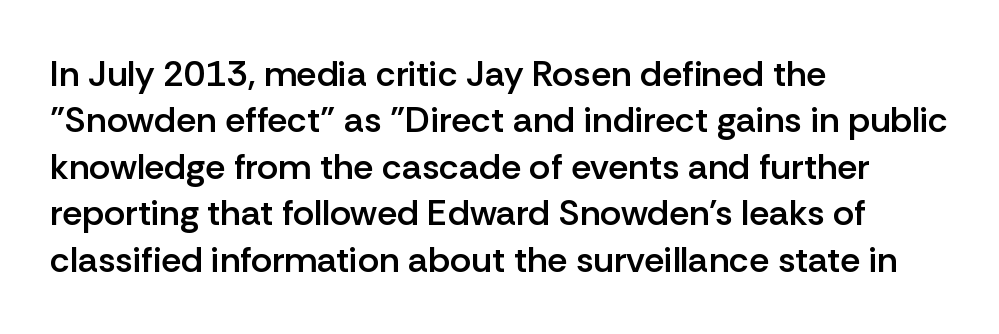
Classification — sans serif. These lines keep a tight, regular rhythm from letter to letter. The leading is moderate, giving the passage an even texture. Is there any slant? The stems are plumb.
